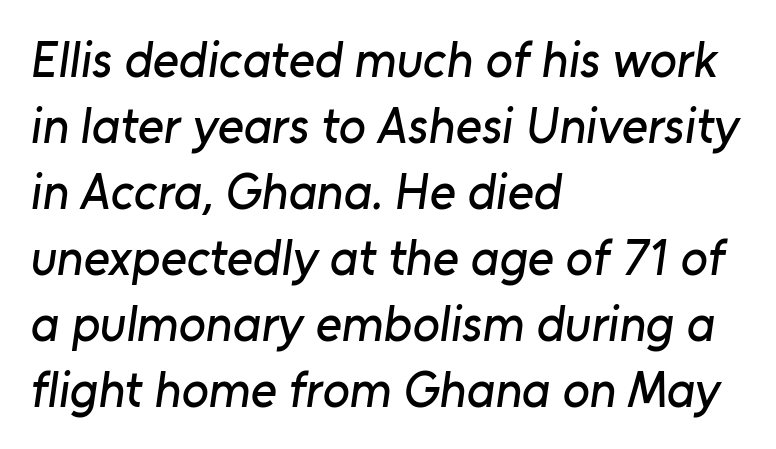
The rendering uses natural spacing where letterforms have individual widths. Is there much room between lines? A standard amount, neither cramped nor airy. The ragged edge is on the right, which tells us the setting is flush left. Quick note: underline off.
